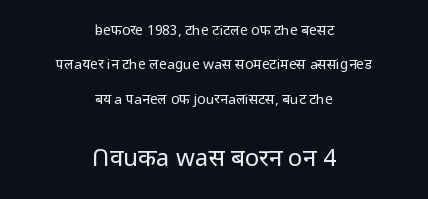
Typesetter's note — lower block bumped up in size, upper block left smaller. The rendering keeps characters at their native spacing. No word sits above an underline. Notice how the stems are strictly vertical — no italics here.
